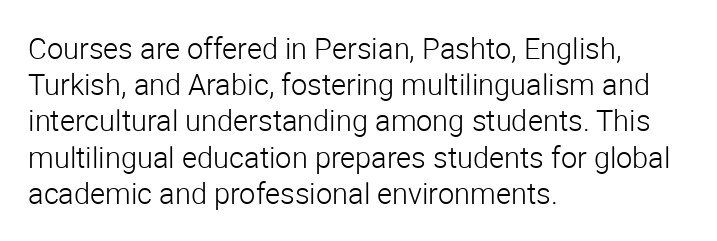
Q: Is the text bold? A: No.
Q: Is the text italic (slanted)? A: No, it is upright.
Q: Is the typeface a serif or a sans-serif typeface? A: Sans-serif.
Q: Is the text underlined? A: No.
Q: How is the paragraph aligned? A: Left-aligned.
Q: Is the spacing between letters normal or unusually wide? A: Normal.
Q: Is the spacing between lines tight, normal or loose? A: Normal.
Q: Width (condensed, normal, or wide)? A: Normal.
Q: Stroke contrast? A: Low.
Q: x-height? A: Medium.
Q: Monospaced? A: No.
